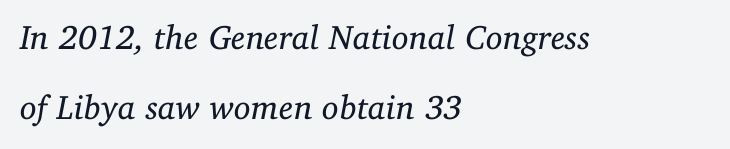
The image shows 34 px regular-weight serif type, italic (leaning right); set left-aligned, loose line spacing (2.07x), normal letter spacing, not underlined; low stroke contrast and a medium x-height.
